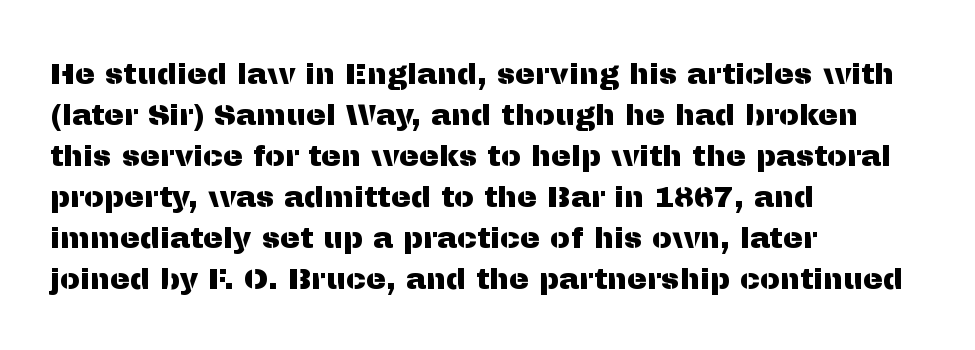
{"serif": "no", "italic": "no", "width": "normal", "stroke_contrast": "medium", "x_height": "medium", "monospaced": "no", "underline": "no", "align": "left", "line_spacing": "normal", "line_spacing_ratio": 1.37, "letter_spacing": "normal", "letter_spacing_em": 0.0, "glyph_px": 30}
